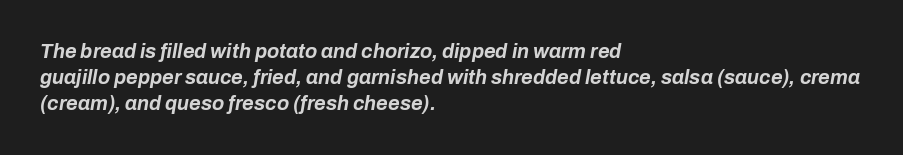
Q: Is the text bold? A: Yes.
Q: Is the text italic (slanted)? A: Yes, it leans right by about 10 degrees.
Q: Is the text underlined? A: No.
Q: How is the paragraph aligned? A: Left-aligned.
Q: Is the spacing between letters normal or unusually wide? A: Normal.
Q: Is the spacing between lines tight, normal or loose? A: Normal.
